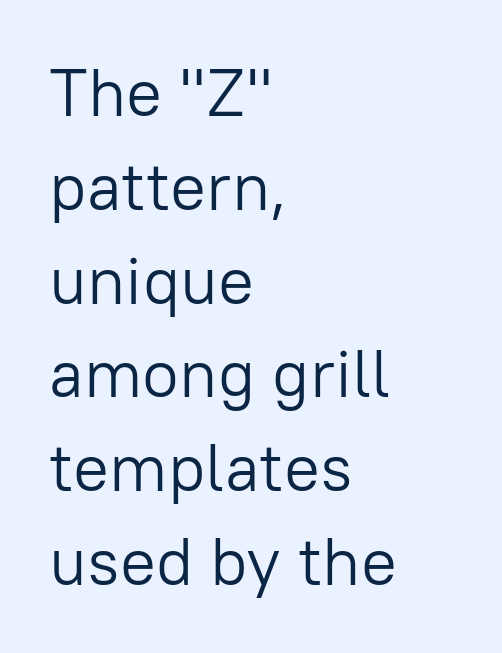
The image shows 67 px light sans-serif type, upright; set left-aligned, normal line spacing (1.4x), normal letter spacing, not underlined; low stroke contrast and a medium x-height.
